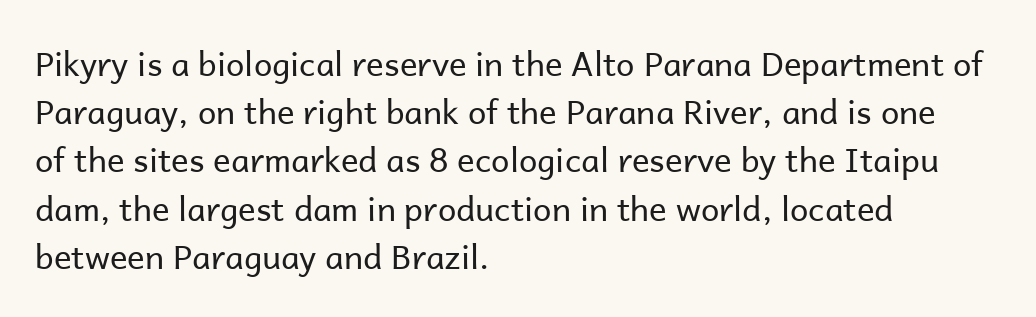
Q: Is the text bold? A: No.
Q: Is the text italic (slanted)? A: No, it is upright.
Q: Is the typeface a serif or a sans-serif typeface? A: Sans-serif.
Q: Is the text underlined? A: No.
Q: How is the paragraph aligned? A: Left-aligned.
Q: Is the spacing between letters normal or unusually wide? A: Normal.
Q: Is the spacing between lines tight, normal or loose? A: Normal.
Q: Width (condensed, normal, or wide)? A: Normal.
Q: Stroke contrast? A: Low.
Q: x-height? A: Medium.
Q: Monospaced? A: No.
